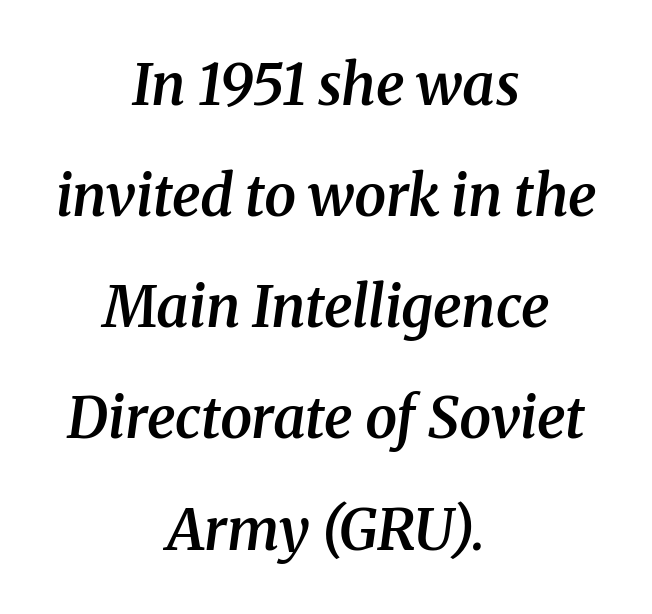
The face used here is a semibold: visibly heavier than regular, lighter than bold. This is oblique type, the kind used for emphasis or titles. These lines keep a tight, regular rhythm from letter to letter. A typesetter would label this face a serif. Leftover space on each line is divided equally before and after the words.
